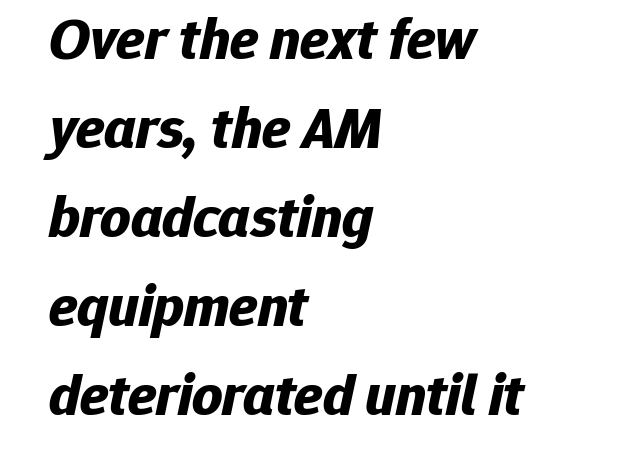
The image shows 59 px bold type, italic (leaning right); set left-aligned, normal line spacing (1.51x), normal letter spacing, not underlined; low stroke contrast and a medium x-height.
